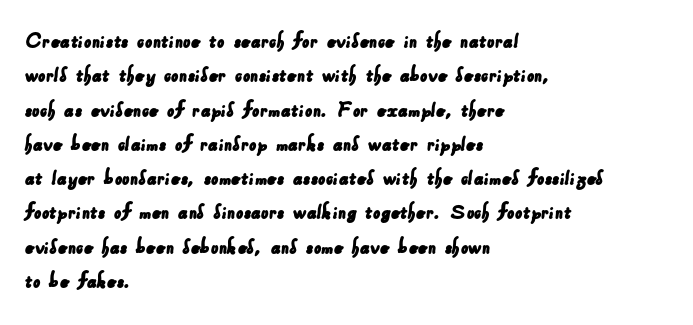
{"underline": "no", "align": "left", "line_spacing": "normal", "line_spacing_ratio": 1.49, "letter_spacing": "normal", "letter_spacing_em": 0.0, "glyph_px": 23}
